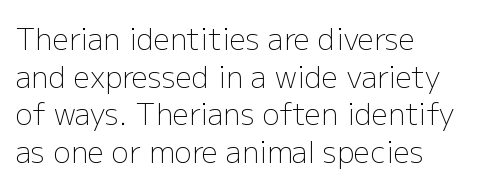
Typographically, this falls in the sans-serif category. The space beneath each line is pristine and unruled. Spacing verdict: proportional, widths tailored to each character. The lines in this sample share a left origin and differ only in where they stop. The letters stand straight up with perfectly vertical stems.
